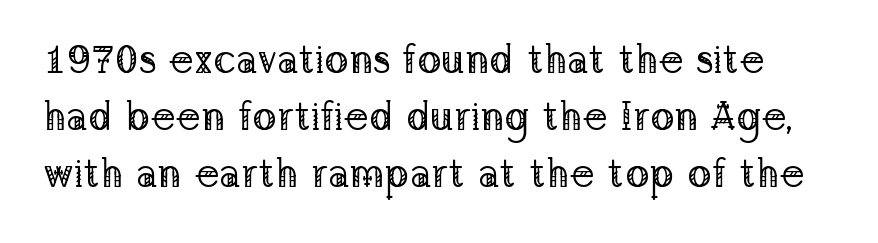
{"serif": "yes", "italic": "no", "bold": "no", "weight": "regular", "width": "normal", "stroke_contrast": "low", "x_height": "medium", "monospaced": "no", "underline": "no", "line_spacing": "normal", "line_spacing_ratio": 1.43, "letter_spacing": "normal", "letter_spacing_em": 0.0, "glyph_px": 40}
